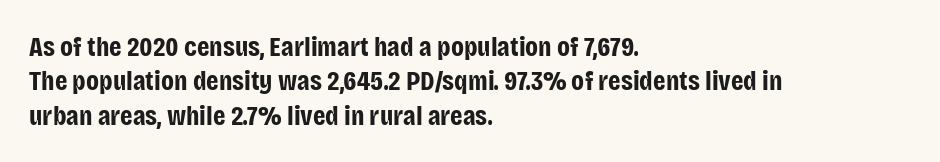
The image shows 28 px bold, condensed sans-serif type, upright; set left-aligned, line spacing 1.23x, normal letter spacing, not underlined; low stroke contrast and a large x-height.
